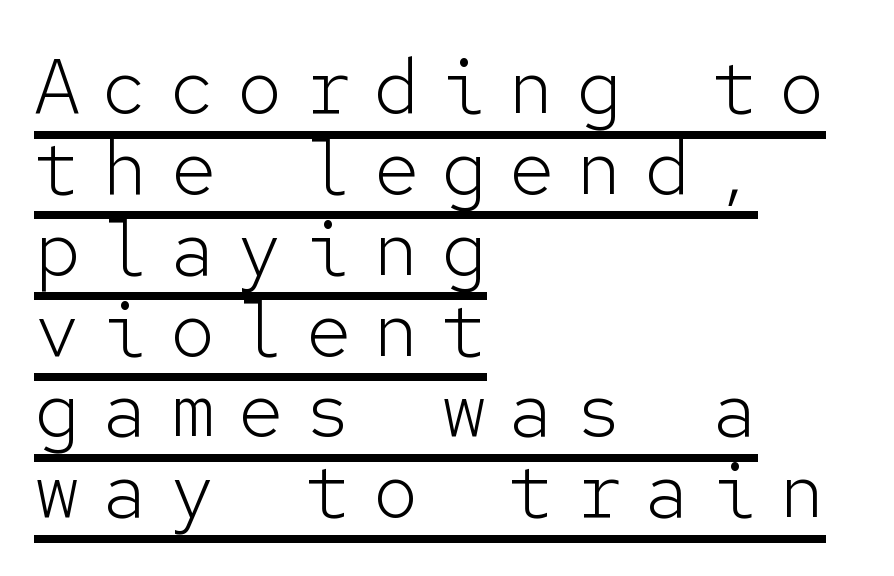
{"serif": "no", "italic": "no", "bold": "no", "weight": "light", "width": "normal", "stroke_contrast": "low", "x_height": "medium", "monospaced": "yes", "underline": "yes", "align": "left", "line_spacing": "tight", "line_spacing_ratio": 1.05, "letter_spacing": "wide", "letter_spacing_em": 0.28, "glyph_px": 77}
